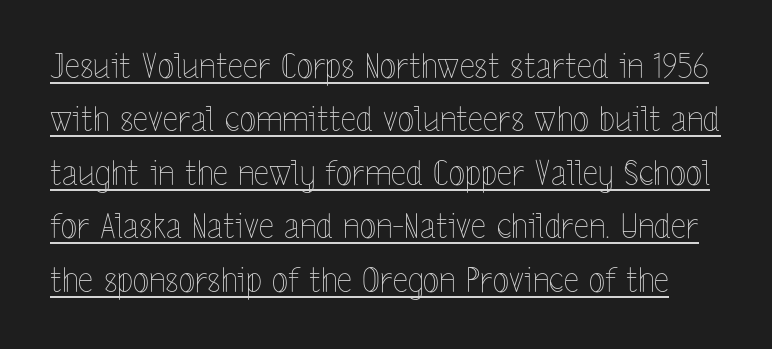
Characters follow at the spacing the type designer built in. Style check: upright. Caption: face not bold, strokes unweighted. Proportional: the letters do not fall into vertical columns.
